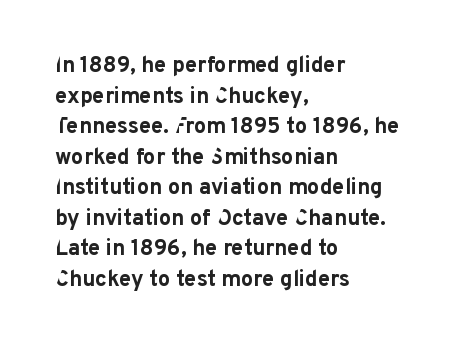
{"italic": "no", "bold": "yes", "underline": "no", "align": "left", "line_spacing": "normal", "line_spacing_ratio": 1.39, "letter_spacing": "normal", "letter_spacing_em": 0.0, "glyph_px": 22}
